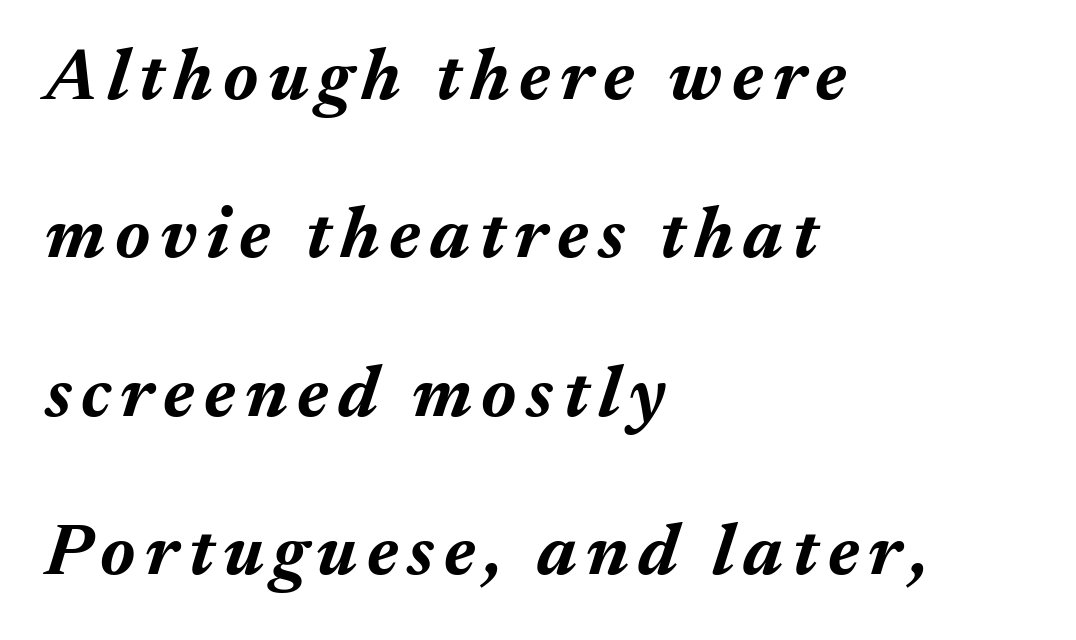
{"italic": "yes", "lean": "right", "slant_degrees": 17, "bold": "yes", "weight": "bold", "width": "normal", "stroke_contrast": "medium", "x_height": "medium", "monospaced": "no", "underline": "no", "align": "left", "line_spacing": "loose", "line_spacing_ratio": 2.17, "glyph_px": 73}
